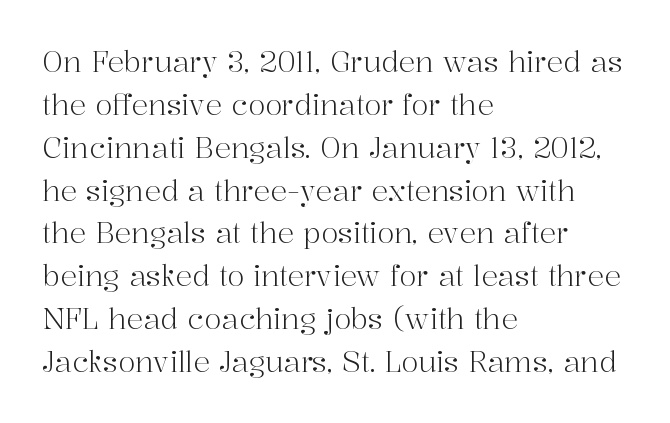
{"serif": "yes", "italic": "no", "bold": "no", "weight": "light", "width": "normal", "stroke_contrast": "high", "x_height": "medium", "monospaced": "no", "underline": "no", "align": "left", "line_spacing": "normal", "line_spacing_ratio": 1.53, "letter_spacing": "normal", "letter_spacing_em": 0.0, "glyph_px": 28}
